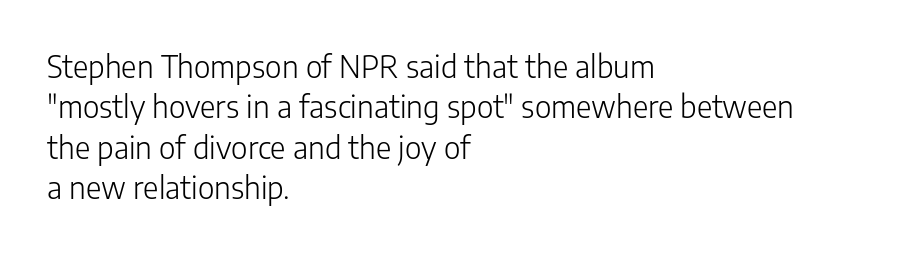
The passage shown is not bold in any degree. Upright lettering throughout. In terms of letterform style, serifs are entirely absent. Here the designer chose a conventional face with non-uniform glyph widths.
